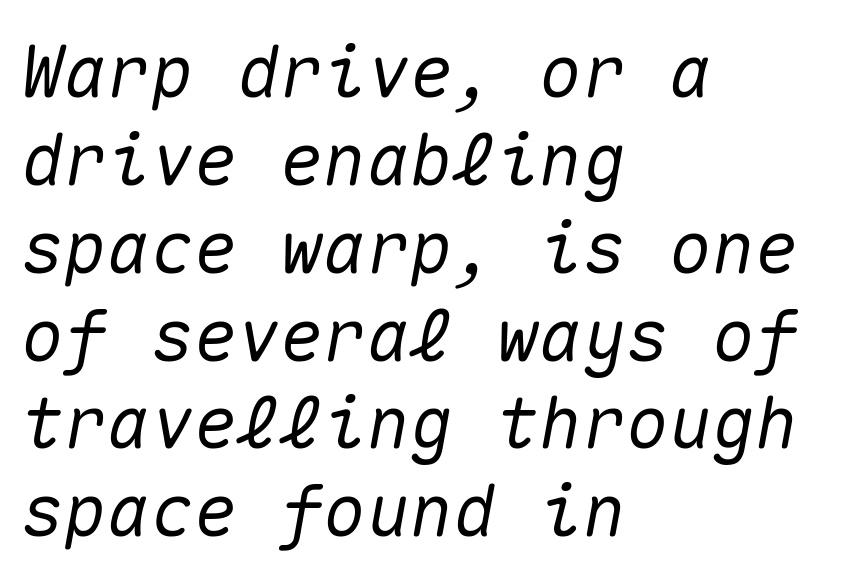
Notice how the stems are inclined rather than vertical — that's the hallmark of italics. Note the uniform advance width — an 'i' takes as much space as an 'm'. Check under the words: just untouched page. How are the letters spaced? Ordinarily, with no added tracking.
